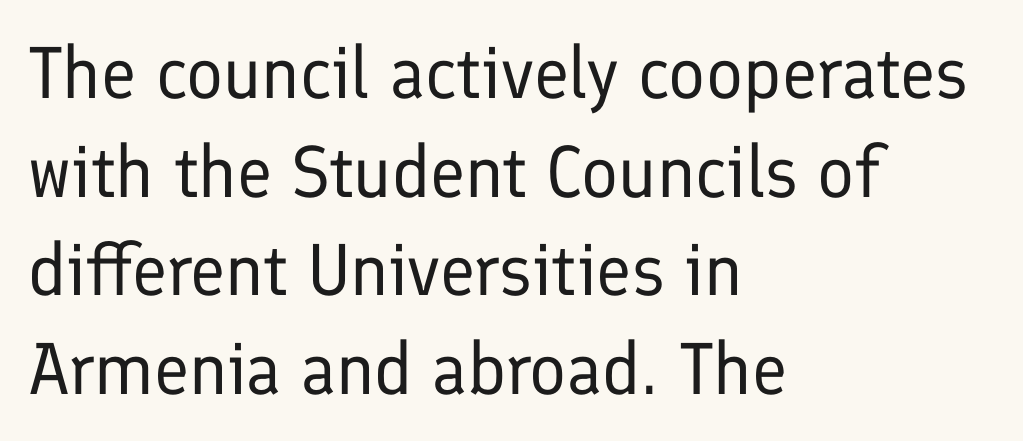
The image shows 73 px regular-weight sans-serif type, upright; set left-aligned, normal line spacing (1.35x), normal letter spacing, not underlined; low stroke contrast and a medium x-height.
